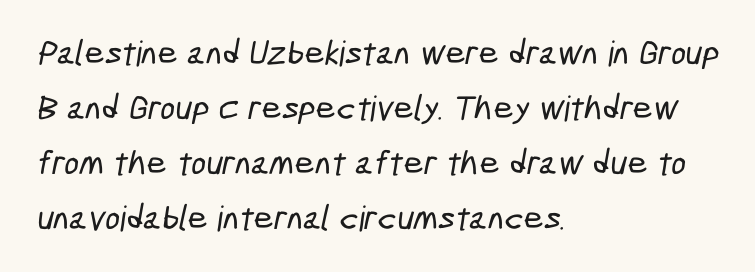
The image shows 35 px condensed sans-serif type; set left-aligned, normal line spacing (1.57x), normal letter spacing, not underlined; low stroke contrast and a medium x-height.
